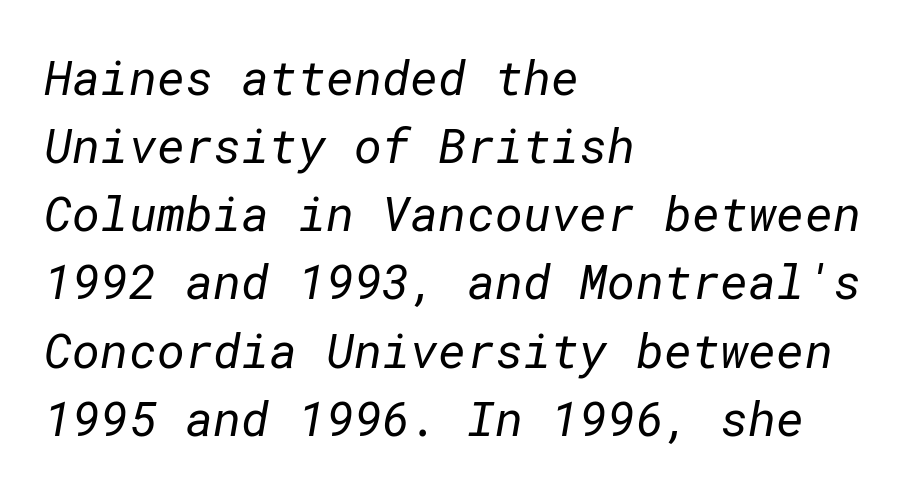
The image shows 48 px regular-weight sans-serif type; set left-aligned, normal line spacing (1.42x), normal letter spacing, not underlined; low stroke contrast and a medium x-height.
